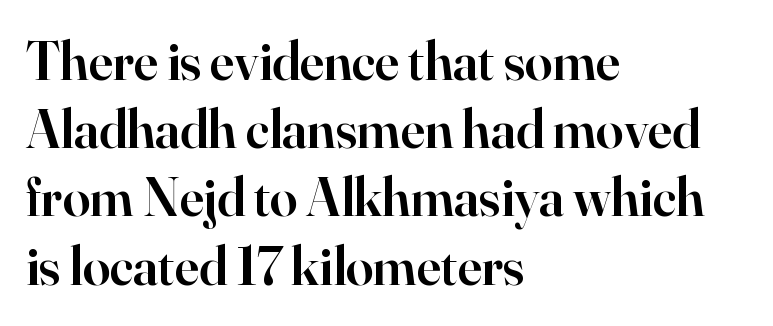
The image shows 55 px semibold serif type, upright; set left-aligned, line spacing 1.24x, normal letter spacing, not underlined; high stroke contrast and a small x-height.
